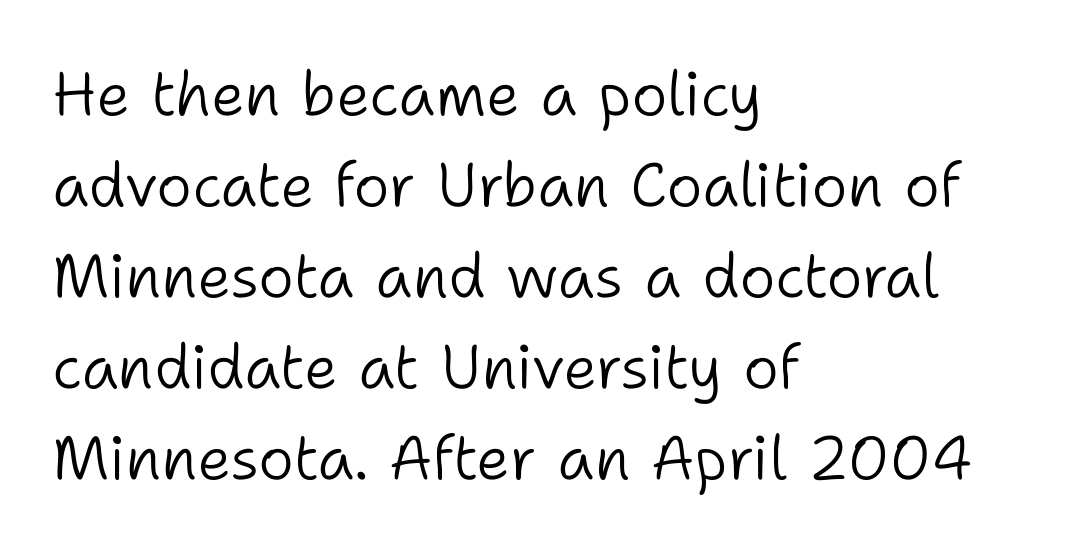
Look at the tracking — it's just the regular setting, nothing added. No letter is thick-stroked: the sample isn't bold. Characters remain perfectly vertical along every line. This block has exactly the height ordinary leading produces. Note the varied advance widths — an 'i' is clearly narrower than an 'm'.
